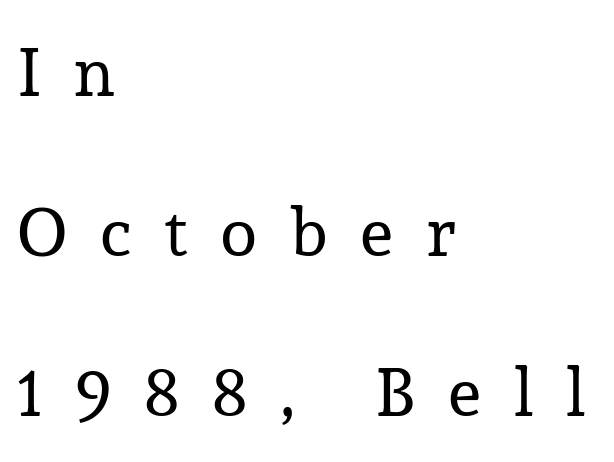
The image shows 68 px regular-weight serif type, upright; set left-aligned, loose line spacing (2.35x), unusually wide letter spacing (+0.48 em), not underlined; low stroke contrast and a medium x-height.
